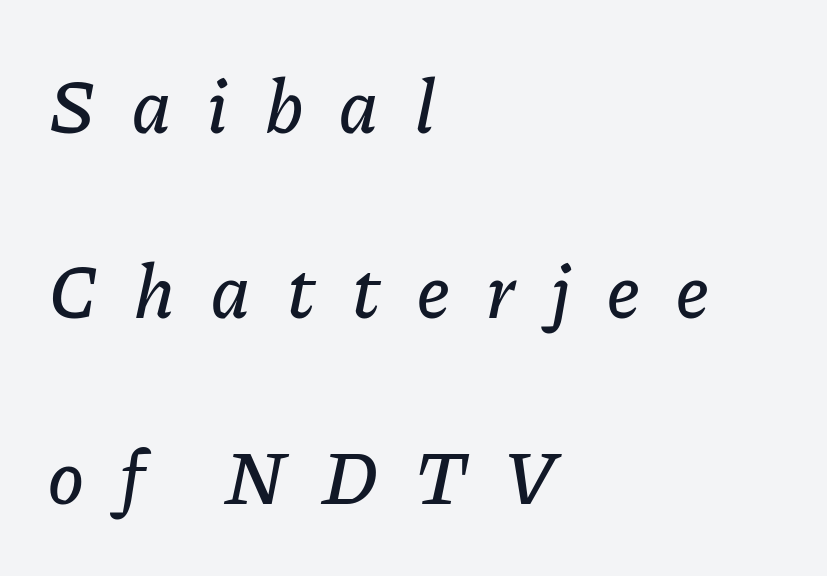
The image shows 76 px text type, italic (leaning right); set left-aligned, loose line spacing (2.44x), unusually wide letter spacing (+0.48 em), not underlined; low stroke contrast and a medium x-height.
